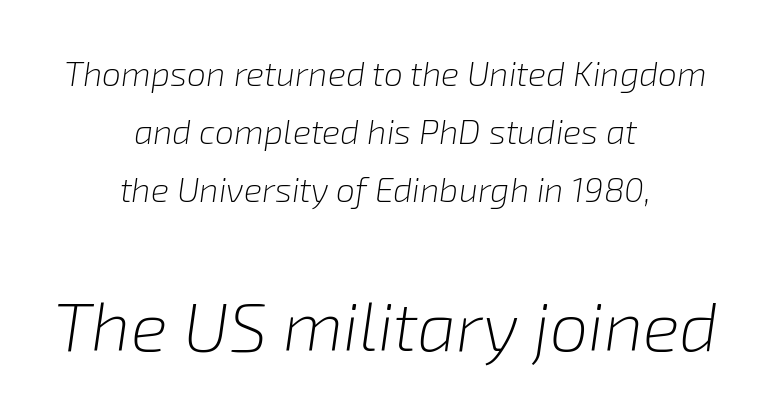
{"italic": "yes", "lean": "right", "slant_degrees": 8, "bold": "no", "weight": "light", "width": "normal", "stroke_contrast": "low", "x_height": "medium", "monospaced": "no", "underline": "no", "align": "center", "line_spacing_ratio": 1.71, "letter_spacing": "normal", "letter_spacing_em": 0.0, "larger_block": "second", "size_ratio": 2.03, "glyph_px": 69}
